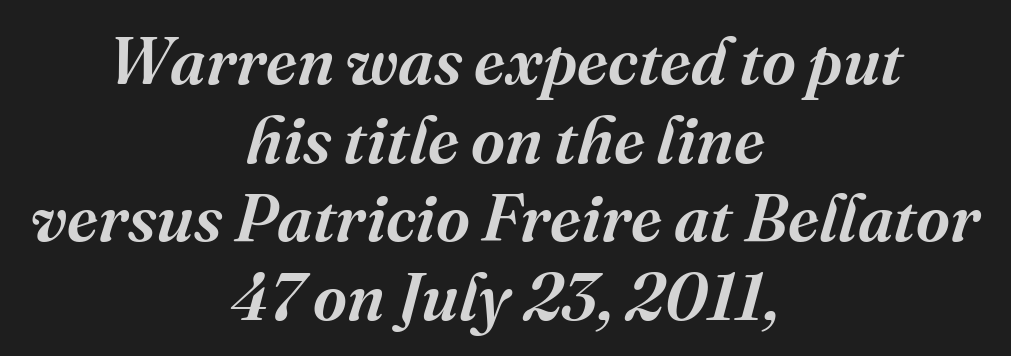
A somewhat darkened texture: the type is semibold rather than bold. Horizontally, the lines are justified to the midpoint only. This sample uses plain, unmodified letter spacing. An italicized treatment has been applied to the whole sample. Unmarked baselines from the first word to the last. The glyphs in this specimen are seriffed.
